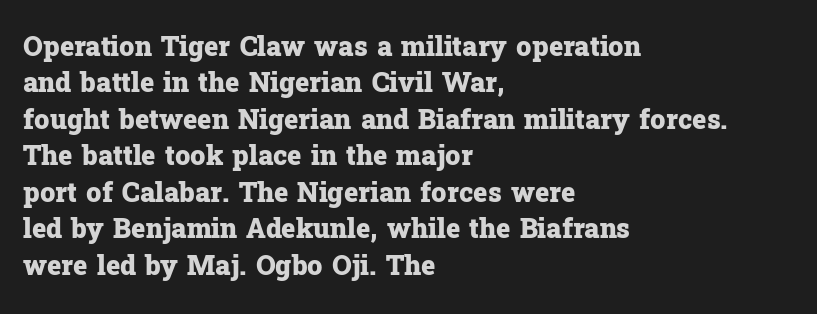
{"italic": "no", "bold": "yes", "underline": "no", "align": "left", "line_spacing": "normal", "line_spacing_ratio": 1.35, "letter_spacing": "normal", "letter_spacing_em": 0.0, "glyph_px": 27}
